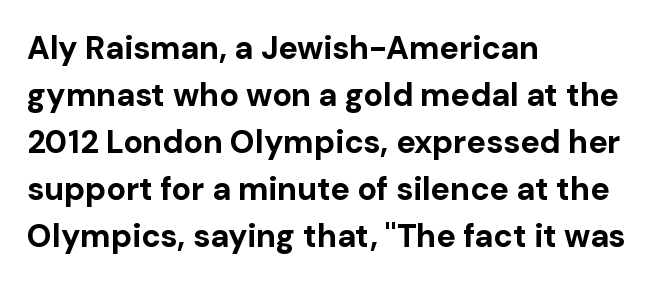
{"serif": "no", "italic": "no", "bold": "yes", "weight": "bold", "width": "normal", "stroke_contrast": "low", "x_height": "medium", "monospaced": "no", "underline": "no", "align": "left", "line_spacing": "normal", "line_spacing_ratio": 1.47, "letter_spacing": "normal", "letter_spacing_em": 0.0, "glyph_px": 32}
